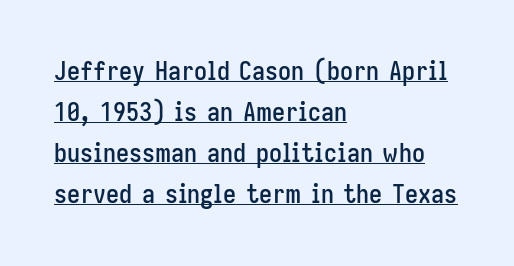
Q: Is the text italic (slanted)? A: No, it is upright.
Q: Is the text underlined? A: Yes.
Q: How is the paragraph aligned? A: Left-aligned.
Q: Is the spacing between letters normal or unusually wide? A: Normal.
Q: Is the spacing between lines tight, normal or loose? A: Normal.
